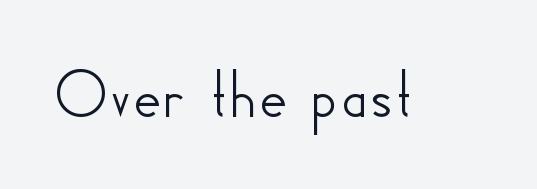
Each word holds together tightly as a unit, with standard inter-letter gaps. The lettering stays uniformly vertical, giving the passage a roman look. This rendering features lettering with no underline. The passage shown is typed in a proportional face where columns would drift.
